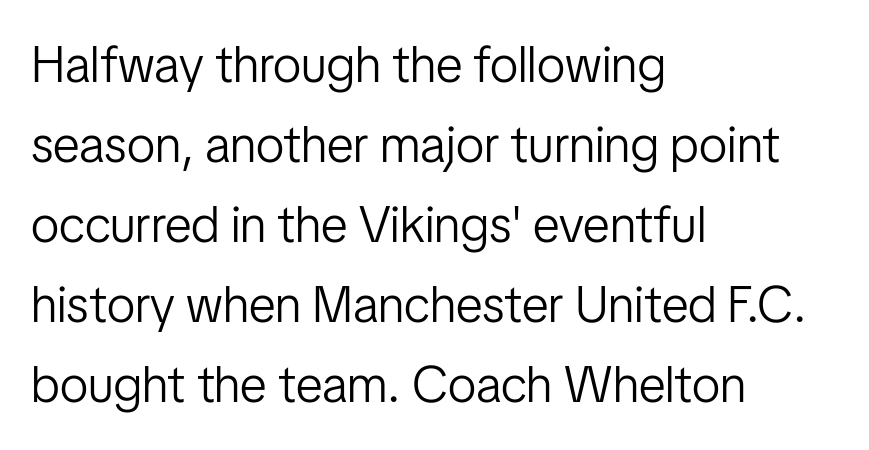
{"serif": "no", "italic": "no", "bold": "no", "weight": "light", "width": "condensed", "stroke_contrast": "low", "x_height": "medium", "monospaced": "no", "underline": "no", "align": "left", "line_spacing": "normal", "line_spacing_ratio": 1.57, "letter_spacing": "normal", "letter_spacing_em": 0.0, "glyph_px": 51}
